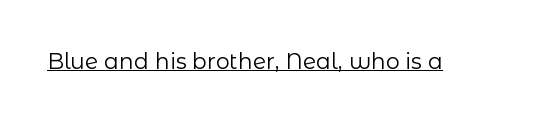
Does a line run under the words? Yes, clearly. Each word holds together tightly as a unit, with standard inter-letter gaps. When letters stand straight like this, we call the style roman or upright. Compared with a typical body face, this is equally light or lighter still.
